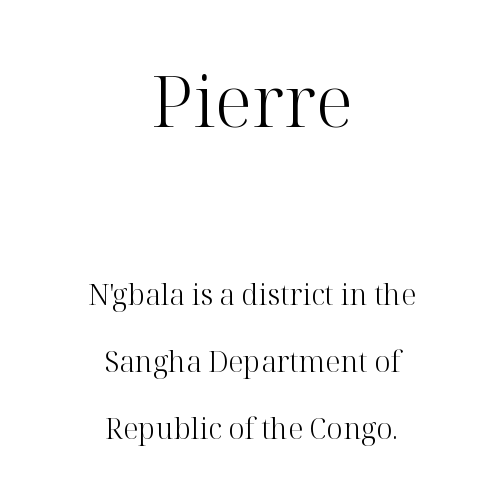
{"serif": "yes", "italic": "no", "bold": "no", "weight": "light", "width": "normal", "stroke_contrast": "high", "x_height": "medium", "monospaced": "no", "underline": "no", "align": "center", "line_spacing": "loose", "line_spacing_ratio": 2.31, "letter_spacing": "normal", "letter_spacing_em": 0.0, "larger_block": "first", "size_ratio": 2.48, "glyph_px": 72}
